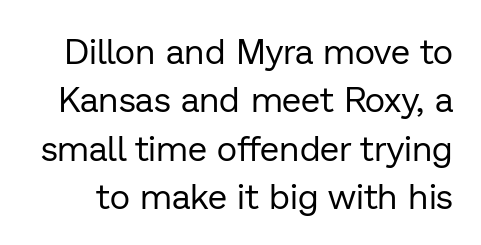
You can tell it's not italic because the verticals are truly vertical. Here the designer chose a conventional face with non-uniform glyph widths. The zone under the glyphs is completely vacant. The designer went with a sans here, leaving each stem footless.
